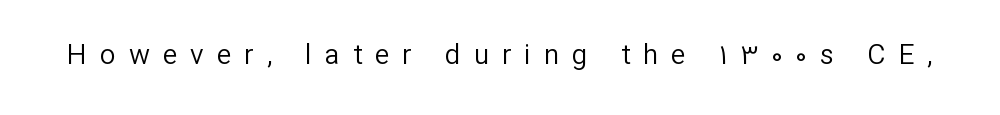
Q: Is the text bold? A: No.
Q: Is the text italic (slanted)? A: No, it is upright.
Q: Is the typeface a serif or a sans-serif typeface? A: Sans-serif.
Q: Is the text underlined? A: No.
Q: Is the spacing between letters normal or unusually wide? A: Unusually wide.
Q: Width (condensed, normal, or wide)? A: Normal.
Q: Stroke contrast? A: Low.
Q: x-height? A: Medium.
Q: Monospaced? A: No.
